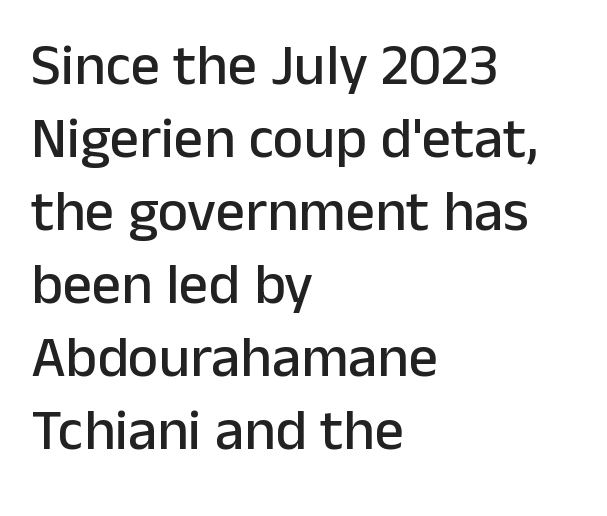
The image shows 58 px sans-serif type, upright; set left-aligned, normal line spacing (1.26x), normal letter spacing, not underlined; low stroke contrast and a medium x-height.
